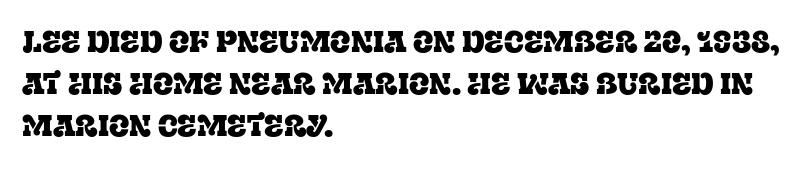
Q: Is the text italic (slanted)? A: No, it is upright.
Q: Is the typeface a serif or a sans-serif typeface? A: Serif.
Q: Is the text underlined? A: No.
Q: How is the paragraph aligned? A: Left-aligned.
Q: Is the spacing between letters normal or unusually wide? A: Normal.
Q: Is the spacing between lines tight, normal or loose? A: Normal.
Q: Width (condensed, normal, or wide)? A: Normal.
Q: Stroke contrast? A: Low.
Q: x-height? A: Large.
Q: Monospaced? A: No.
